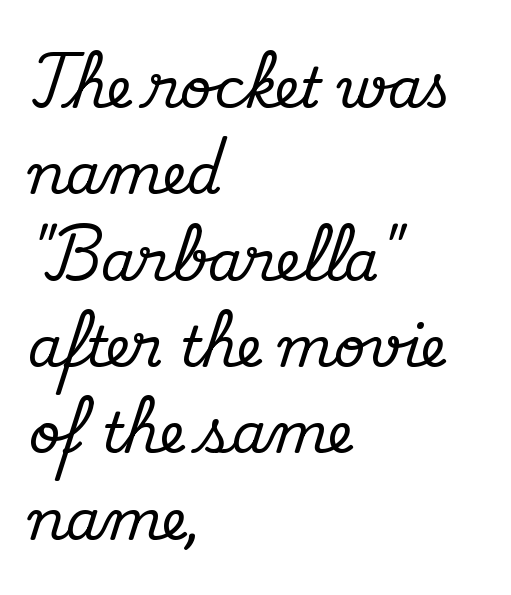
{"serif": "yes", "width": "normal", "stroke_contrast": "medium", "x_height": "small", "monospaced": "no", "underline": "no", "align": "left", "line_spacing": "normal", "line_spacing_ratio": 1.57, "letter_spacing": "normal", "letter_spacing_em": 0.0, "glyph_px": 55}
